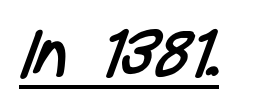
Q: Is the text bold? A: No.
Q: Is the typeface a serif or a sans-serif typeface? A: Sans-serif.
Q: Is the text underlined? A: Yes.
Q: Is the spacing between letters normal or unusually wide? A: Normal.
Q: Width (condensed, normal, or wide)? A: Condensed.
Q: Stroke contrast? A: Low.
Q: x-height? A: Medium.
Q: Monospaced? A: No.
